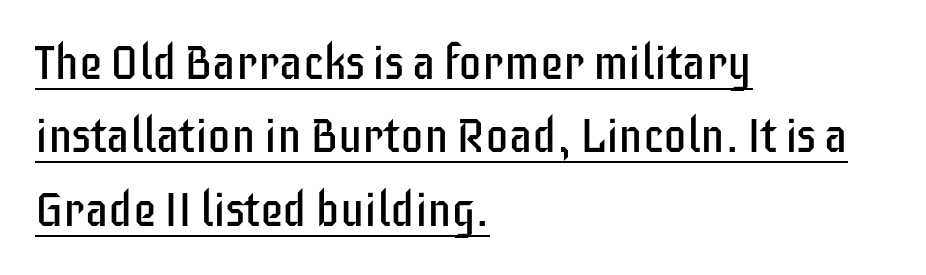
The image shows 47 px regular-weight, condensed sans-serif type, upright; set left-aligned, normal line spacing (1.56x), normal letter spacing, underlined; low stroke contrast and a large x-height.
